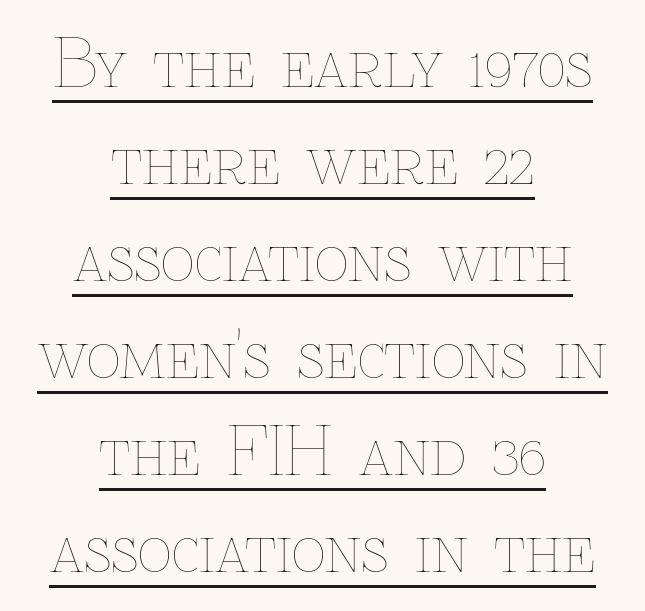
The image shows 66 px thin type, upright; set centered, normal line spacing (1.47x), normal letter spacing, underlined; low stroke contrast and a medium x-height.
